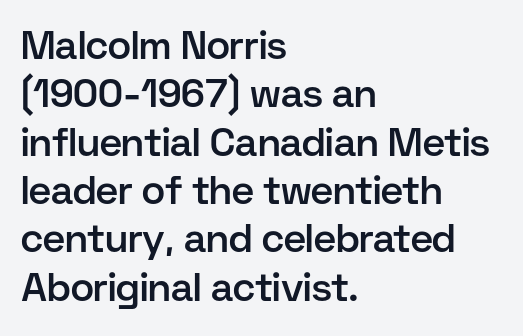
Q: Is the text bold? A: Semi-bold.
Q: Is the text italic (slanted)? A: No, it is upright.
Q: Is the typeface a serif or a sans-serif typeface? A: Sans-serif.
Q: Is the text underlined? A: No.
Q: How is the paragraph aligned? A: Left-aligned.
Q: Is the spacing between letters normal or unusually wide? A: Normal.
Q: Width (condensed, normal, or wide)? A: Normal.
Q: Stroke contrast? A: Low.
Q: x-height? A: Medium.
Q: Monospaced? A: No.
